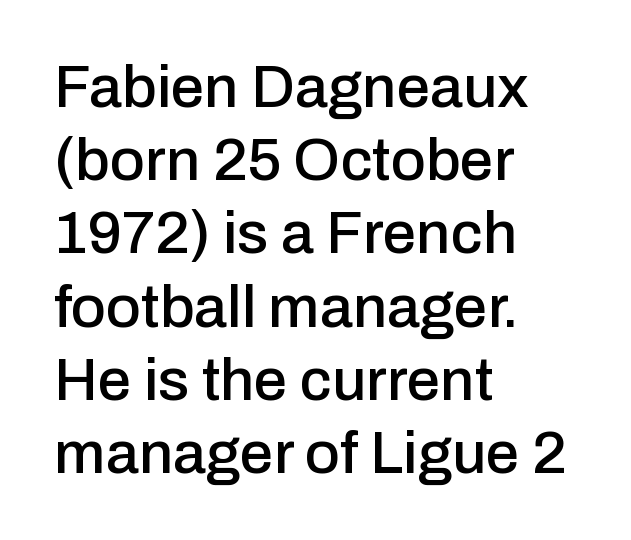
{"serif": "no", "italic": "no", "width": "normal", "stroke_contrast": "low", "x_height": "medium", "monospaced": "no", "underline": "no", "align": "left", "line_spacing_ratio": 1.22, "letter_spacing": "normal", "letter_spacing_em": 0.0, "glyph_px": 60}
